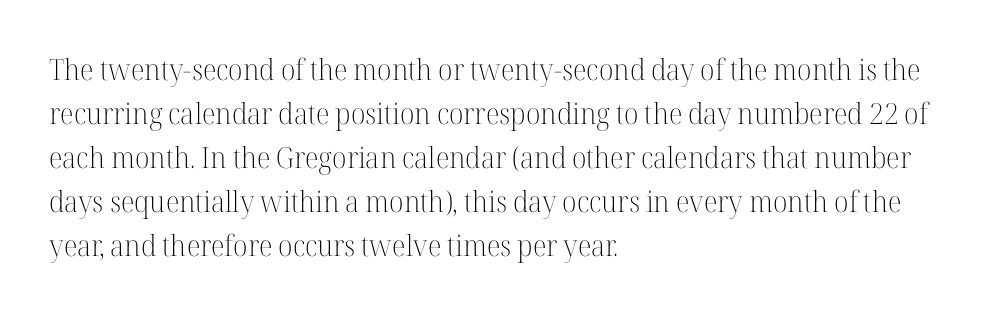
{"serif": "yes", "italic": "no", "bold": "no", "weight": "light", "width": "normal", "stroke_contrast": "high", "x_height": "medium", "monospaced": "no", "underline": "no", "align": "left", "line_spacing": "normal", "line_spacing_ratio": 1.52, "letter_spacing": "normal", "letter_spacing_em": 0.0, "glyph_px": 29}
